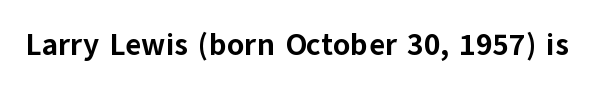
{"serif": "no", "italic": "no", "bold": "yes", "weight": "bold", "width": "normal", "stroke_contrast": "low", "x_height": "medium", "monospaced": "no", "underline": "no", "letter_spacing": "normal", "letter_spacing_em": 0.0, "glyph_px": 31}
